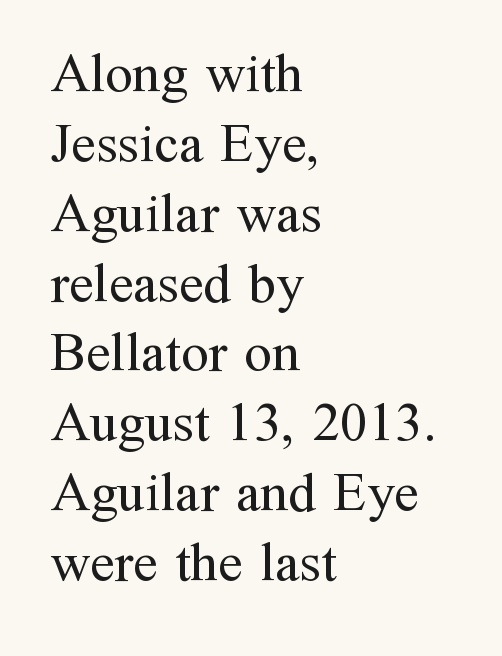
Q: Is the text bold? A: No.
Q: Is the text italic (slanted)? A: No, it is upright.
Q: Is the typeface a serif or a sans-serif typeface? A: Serif.
Q: Is the text underlined? A: No.
Q: How is the paragraph aligned? A: Left-aligned.
Q: Is the spacing between letters normal or unusually wide? A: Normal.
Q: Is the spacing between lines tight, normal or loose? A: Normal.
Q: Width (condensed, normal, or wide)? A: Normal.
Q: Stroke contrast? A: Medium.
Q: x-height? A: Medium.
Q: Monospaced? A: No.
